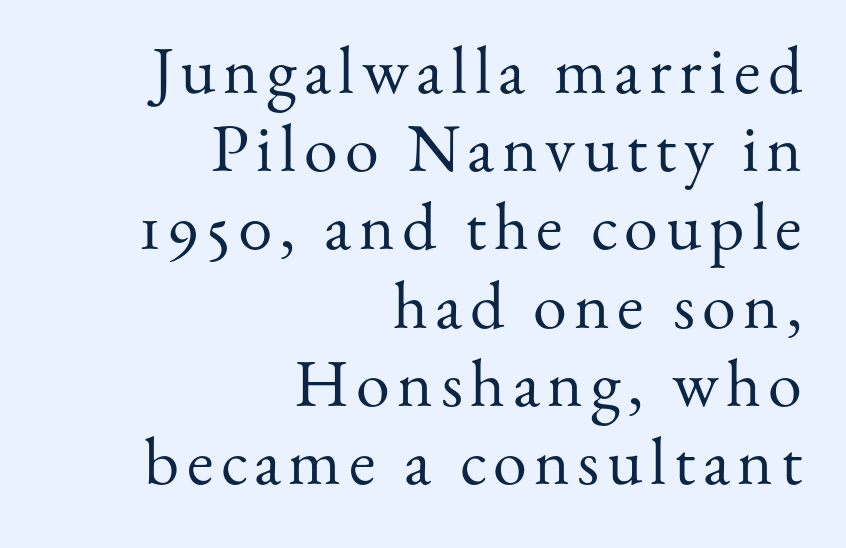
{"serif": "yes", "italic": "no", "bold": "no", "weight": "regular", "width": "normal", "stroke_contrast": "medium", "x_height": "small", "monospaced": "no", "underline": "no", "align": "right", "line_spacing": "tight", "line_spacing_ratio": 1.15, "glyph_px": 68}
